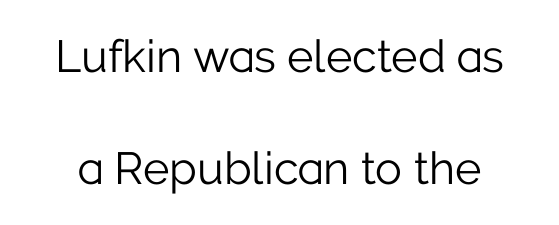
{"serif": "no", "italic": "no", "bold": "no", "weight": "light", "width": "normal", "stroke_contrast": "low", "x_height": "medium", "monospaced": "no", "underline": "no", "line_spacing": "loose", "line_spacing_ratio": 2.49, "letter_spacing": "normal", "letter_spacing_em": 0.0, "glyph_px": 45}
